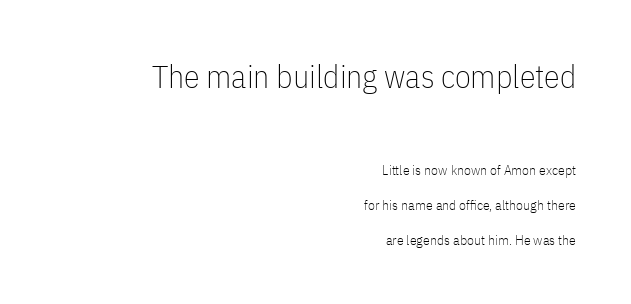
The image shows 32 px thin, condensed sans-serif type, upright; set right-aligned, loose line spacing (2.49x), normal letter spacing, not underlined; the first (top) block is 2.29x larger; low stroke contrast and a medium x-height.
